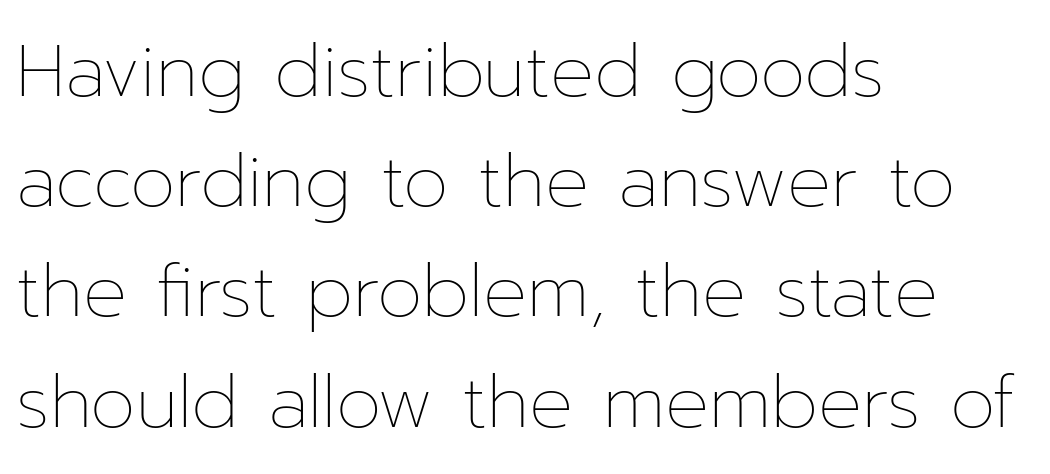
Q: Is the text bold? A: No.
Q: Is the text italic (slanted)? A: No, it is upright.
Q: Is the text underlined? A: No.
Q: How is the paragraph aligned? A: Left-aligned.
Q: Is the spacing between letters normal or unusually wide? A: Normal.
Q: Is the spacing between lines tight, normal or loose? A: Normal.
Q: Width (condensed, normal, or wide)? A: Normal.
Q: Stroke contrast? A: Low.
Q: x-height? A: Medium.
Q: Monospaced? A: No.
